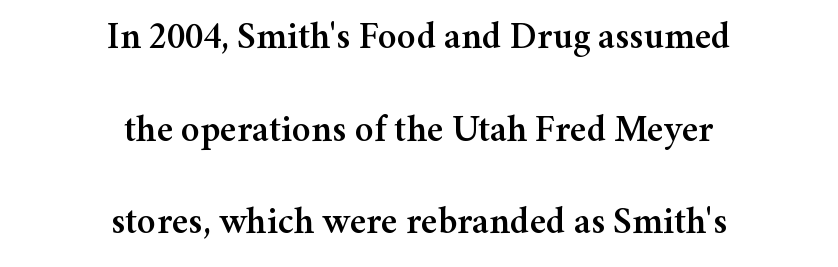
The image shows 38 px serif type, upright; set centered, loose line spacing (2.44x), normal letter spacing, not underlined; medium stroke contrast and a medium x-height.
